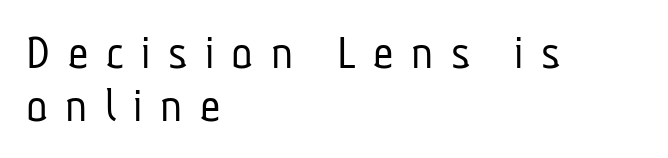
Q: Is the text bold? A: No.
Q: Is the typeface a serif or a sans-serif typeface? A: Sans-serif.
Q: Is the text underlined? A: No.
Q: How is the paragraph aligned? A: Left-aligned.
Q: Is the spacing between letters normal or unusually wide? A: Unusually wide.
Q: Is the spacing between lines tight, normal or loose? A: Tight.
Q: Width (condensed, normal, or wide)? A: Condensed.
Q: Stroke contrast? A: Low.
Q: x-height? A: Medium.
Q: Monospaced? A: No.
